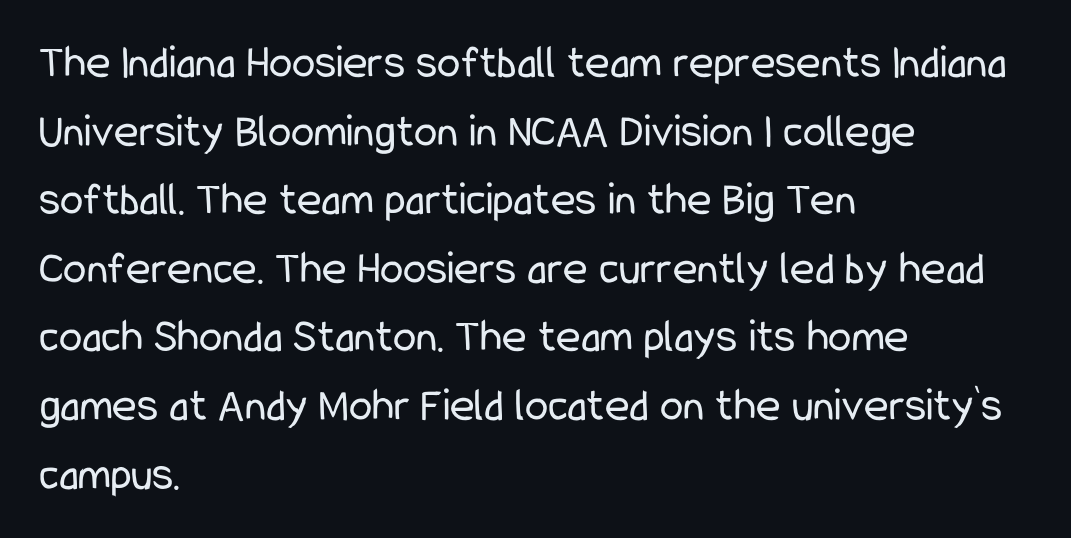
Are there feet on the stems? There aren't — it's a sans. This sample keeps an unexceptional amount of space between lines. The face used here is rendered with its standard letterfit. Ink coverage per letter is moderate at most. When letters stand straight like this, we call the style roman or upright. This rendering uses left alignment, leaving the right contour irregular.
